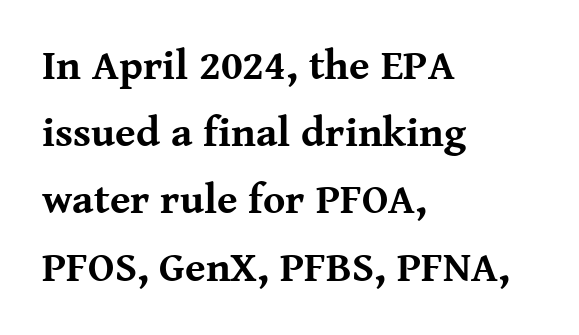
{"serif": "yes", "italic": "no", "bold": "yes", "weight": "bold", "width": "normal", "stroke_contrast": "medium", "x_height": "medium", "monospaced": "no", "underline": "no", "align": "left", "line_spacing": "normal", "line_spacing_ratio": 1.6, "letter_spacing": "normal", "letter_spacing_em": 0.0, "glyph_px": 42}
